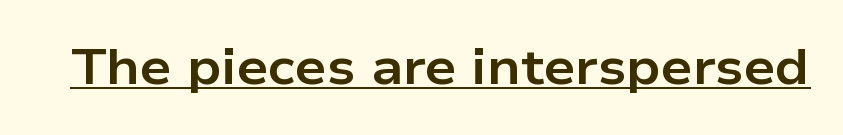
Character widths vary here, with narrow letters taking less room than wide ones. The rendered words wear a rule along their underside. The face used here is rendered with its standard letterfit. Set as a true bold cut, around the 700 mark.
